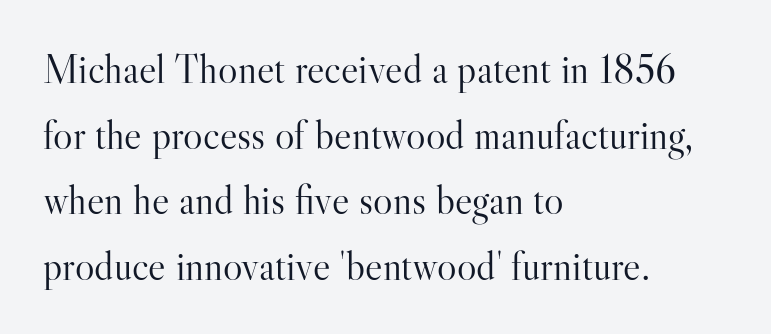
{"serif": "yes", "italic": "no", "bold": "no", "weight": "light", "width": "normal", "stroke_contrast": "high", "x_height": "small", "monospaced": "no", "underline": "no", "align": "left", "line_spacing": "normal", "line_spacing_ratio": 1.6, "letter_spacing": "normal", "letter_spacing_em": 0.0, "glyph_px": 41}
